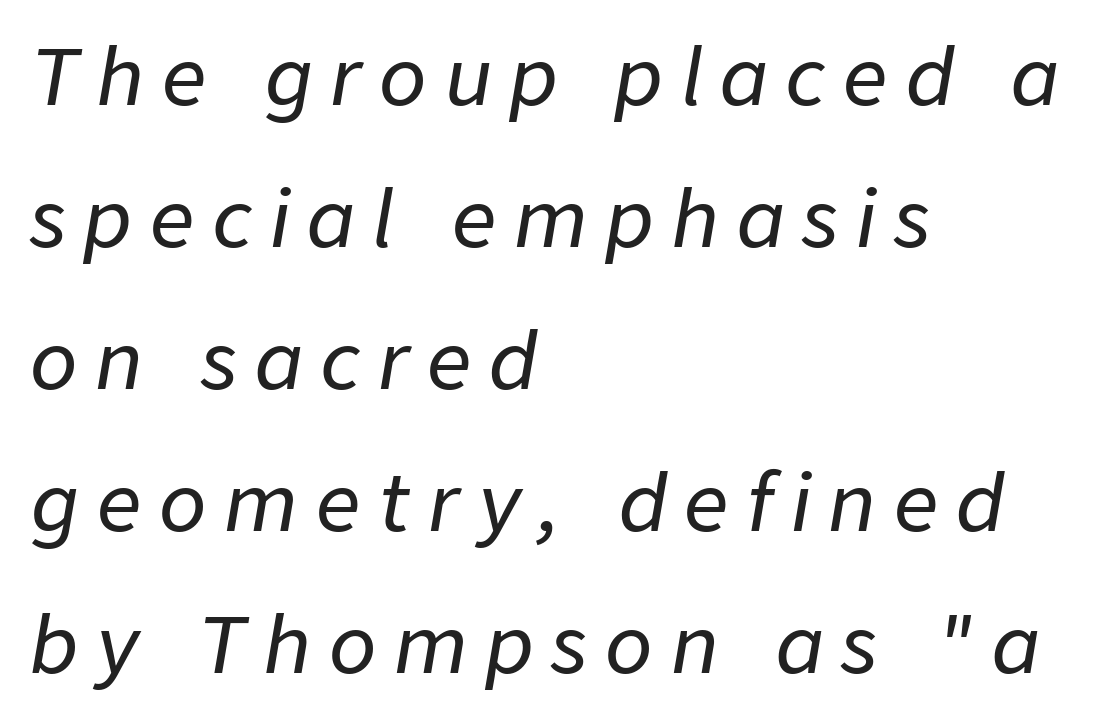
Which margin do the lines hug? The left one — the right edge is uneven. The area under the type is left untouched. Varying glyph widths throughout — classic text-font behaviour. Observe the lean: these are italic letterforms. There is plenty of visible air inserted between adjacent glyphs.
